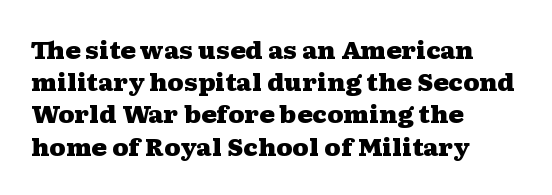
Q: Is the text bold? A: Yes.
Q: Is the text italic (slanted)? A: No, it is upright.
Q: Is the text underlined? A: No.
Q: How is the paragraph aligned? A: Left-aligned.
Q: Is the spacing between letters normal or unusually wide? A: Normal.
Q: Is the spacing between lines tight, normal or loose? A: Normal.
